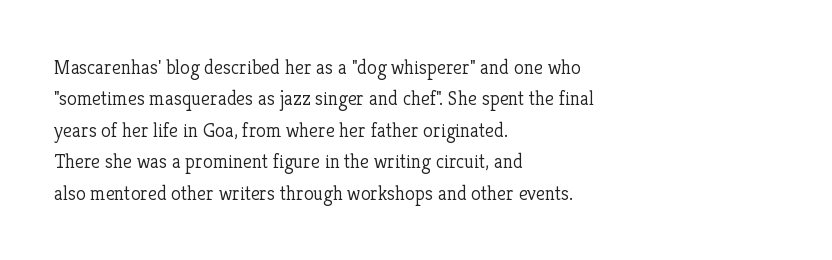
Line spacing here is normal. A typesetter would mark this as roman, not italic. The specimen omits any rule beneath the text block's lines. The rag falls on the right side of this text block. The characters are drawn with everyday or finer stroke widths.
